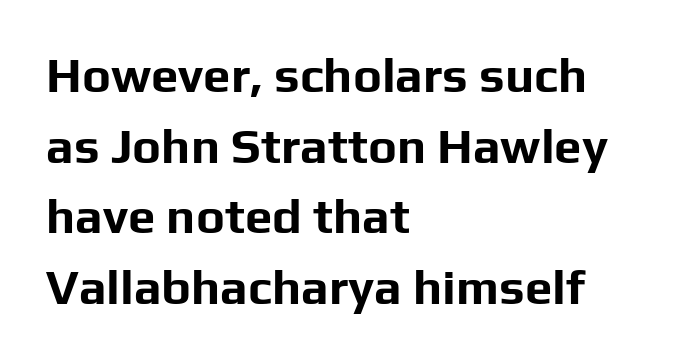
The image shows 49 px bold sans-serif type, upright; set left-aligned, normal line spacing (1.44x), normal letter spacing, not underlined; low stroke contrast and a medium x-height.
